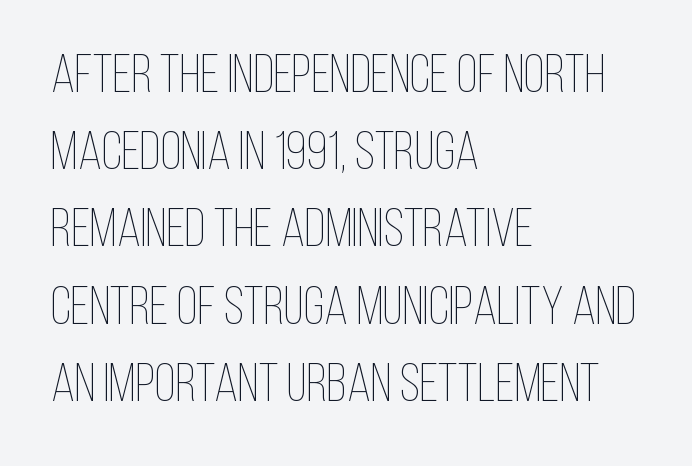
{"italic": "no", "bold": "no", "weight": "thin", "width": "condensed", "stroke_contrast": "low", "x_height": "large", "monospaced": "no", "underline": "no", "align": "left", "line_spacing": "normal", "line_spacing_ratio": 1.43, "letter_spacing": "normal", "letter_spacing_em": 0.0, "glyph_px": 54}
